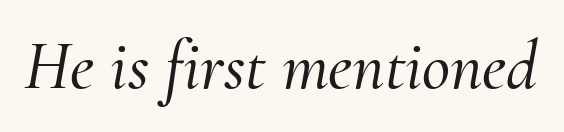
{"serif": "yes", "italic": "yes", "lean": "right", "slant_degrees": 10, "width": "normal", "stroke_contrast": "medium", "x_height": "small", "monospaced": "no", "underline": "no", "letter_spacing": "normal", "letter_spacing_em": 0.0, "glyph_px": 69}
